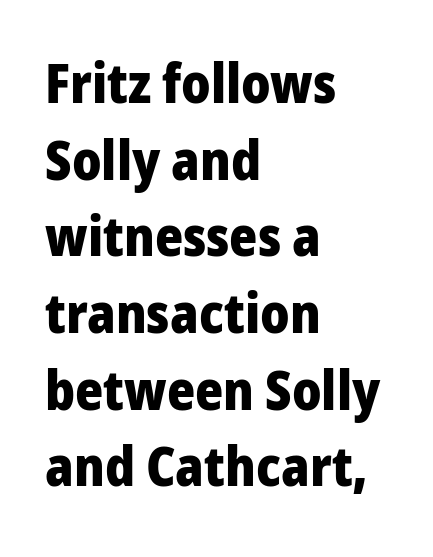
The passage shown is not underscored anywhere. Notice how thick the strokes are: this is what a full bold looks like. If you measured baseline to baseline, you'd find a middling distance. The rendering keeps characters at their native spacing.
